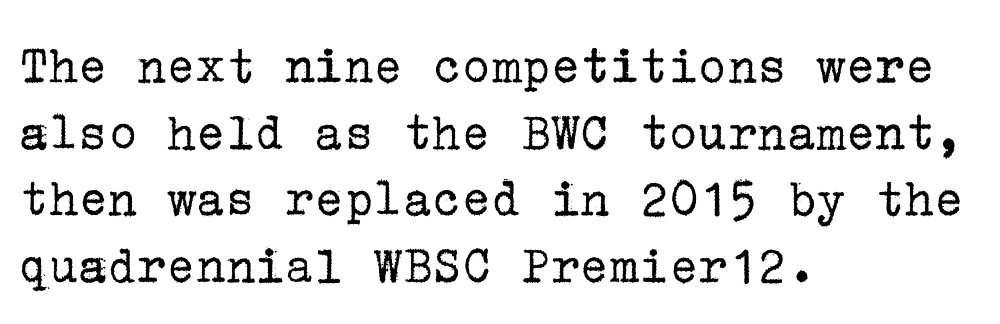
The font is comparable to plain body text, perhaps lighter. Is there any slant? The stems are plumb. Each line starts at the same left margin while the right side varies. Examine the stroke ends and you'll spot serifs.
